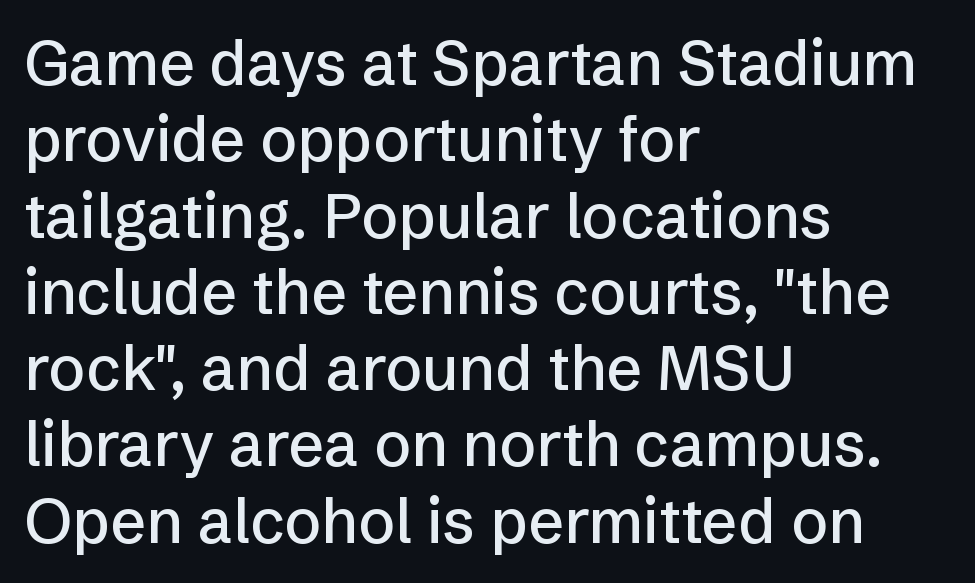
The image shows 62 px sans-serif type, upright; set left-aligned, line spacing 1.23x, normal letter spacing, not underlined; low stroke contrast and a medium x-height.
